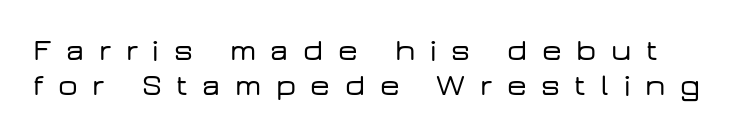
Q: Is the text italic (slanted)? A: No, it is upright.
Q: Is the typeface a serif or a sans-serif typeface? A: Sans-serif.
Q: Is the text underlined? A: No.
Q: Is the spacing between letters normal or unusually wide? A: Unusually wide.
Q: Is the spacing between lines tight, normal or loose? A: Tight.
Q: Width (condensed, normal, or wide)? A: Wide.
Q: Stroke contrast? A: Low.
Q: x-height? A: Medium.
Q: Monospaced? A: No.
